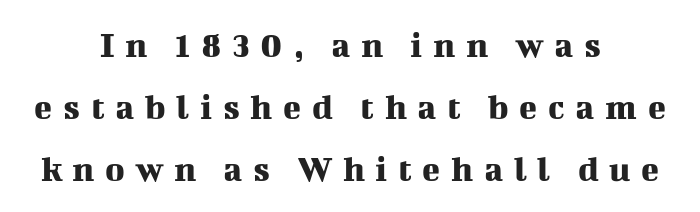
Where is the straight margin? There isn't one; the lines are centered. The rows are spaced the way most documents space them. These lines have a slow, spaced-out rhythm from letter to letter. You can tell from the footed stems that serif type was used. The passage shown is typed in a proportional face where columns would drift.
